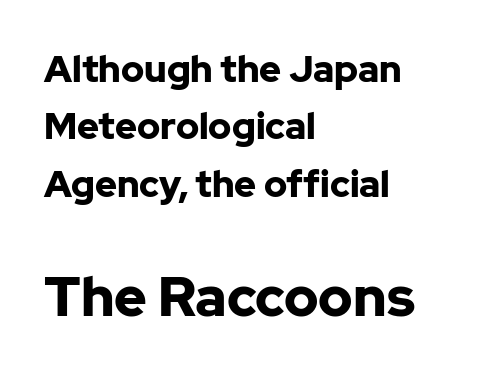
The image shows 55 px bold sans-serif type, upright; set left-aligned, normal line spacing (1.55x), normal letter spacing, not underlined; the second (bottom) block is 1.49x larger; low stroke contrast and a medium x-height.
